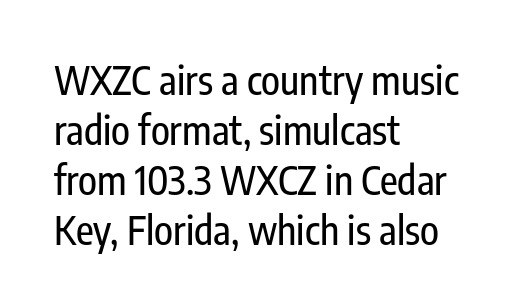
Is there much room between lines? A standard amount, neither cramped nor airy. Is this a fixed-width face? No — the glyphs have proportional, varying widths. Typeset ragged right — the left edge is the straight one. The line texture is even and compact thanks to regular tracking. A typesetter would mark this as roman, not italic. Type without underlining.
